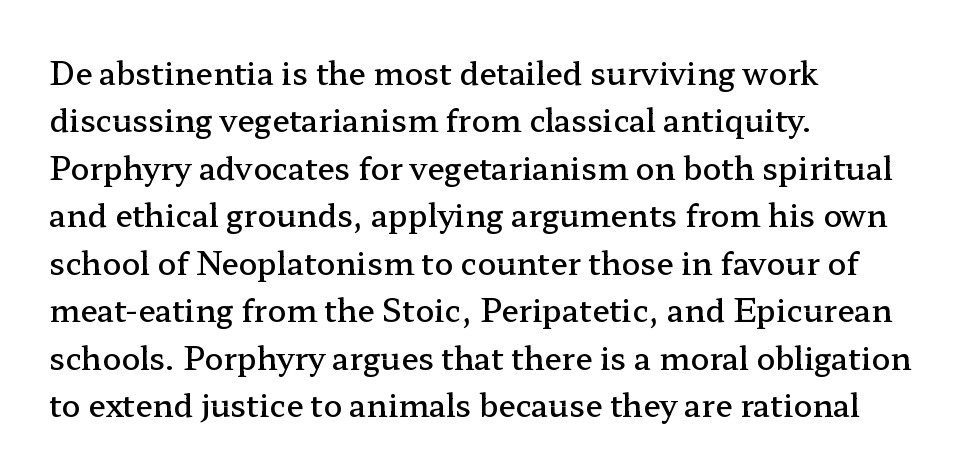
Q: Is the text bold? A: Semi-bold.
Q: Is the text italic (slanted)? A: No, it is upright.
Q: Is the typeface a serif or a sans-serif typeface? A: Serif.
Q: Is the text underlined? A: No.
Q: How is the paragraph aligned? A: Left-aligned.
Q: Is the spacing between letters normal or unusually wide? A: Normal.
Q: Is the spacing between lines tight, normal or loose? A: Normal.
Q: Width (condensed, normal, or wide)? A: Wide.
Q: Stroke contrast? A: Low.
Q: x-height? A: Medium.
Q: Monospaced? A: No.
